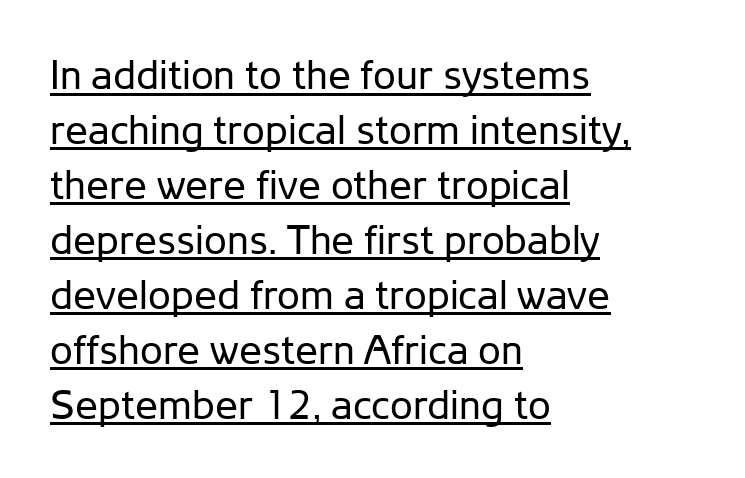
No heavy texture on the line: the type isn't bold. This rendering features underlined lettering. These lines sit exactly where default settings would place them. Character widths vary here, with narrow letters taking less room than wide ones.
